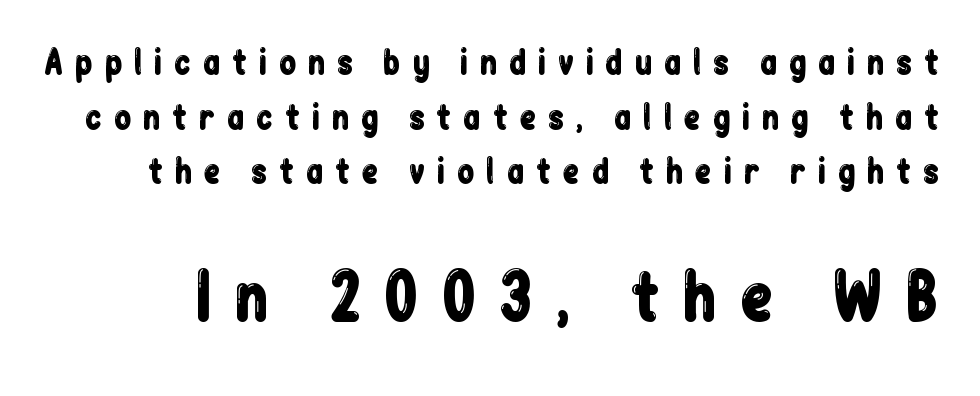
The passage shown is typeset with a sans-serif family. Visually, the bottom section dominates because its glyphs are scaled up. Decoration check: the copy has no underline. The axis of the letterforms is exactly vertical. Display-style spreading of the glyphs; the letterfit is very open. Think of a printed novel: that variable character pitch is what you see here.
